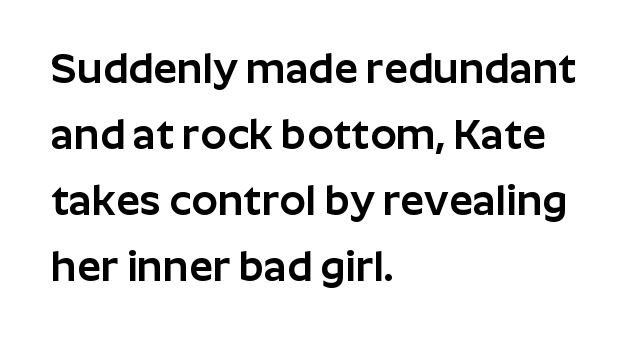
Q: Is the text italic (slanted)? A: No, it is upright.
Q: Is the typeface a serif or a sans-serif typeface? A: Sans-serif.
Q: Is the text underlined? A: No.
Q: How is the paragraph aligned? A: Left-aligned.
Q: Is the spacing between letters normal or unusually wide? A: Normal.
Q: Is the spacing between lines tight, normal or loose? A: Normal.
Q: Width (condensed, normal, or wide)? A: Normal.
Q: Stroke contrast? A: Low.
Q: x-height? A: Medium.
Q: Monospaced? A: No.
